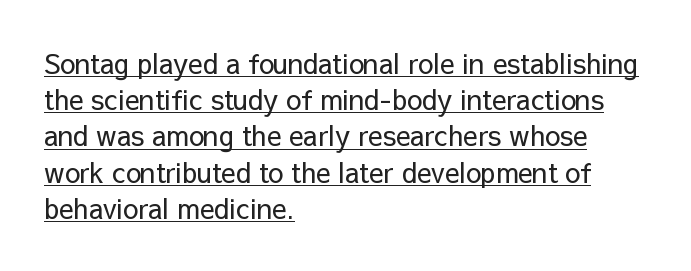
A classic flush-left, rag-right setting is used for this passage. A typographer would call this underscored text. The tracking reads as untouched default to a designer's eye. The typography opts for an upright posture over an oblique one. Stroke thickness stays within the range of a standard reading face or lighter.
